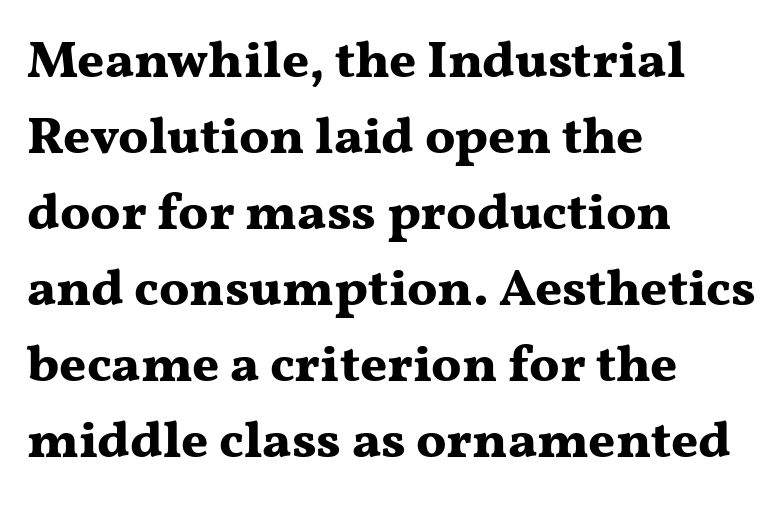
The image shows 52 px bold, wide serif type, upright; set left-aligned, normal line spacing (1.46x), normal letter spacing, not underlined; medium stroke contrast and a medium x-height.
